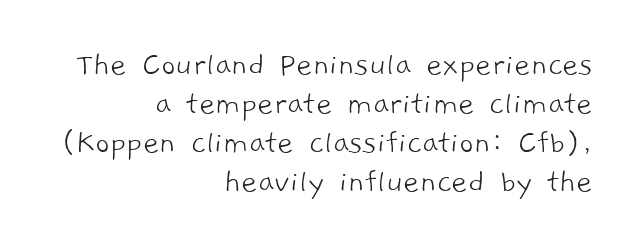
Note: no serifs on the glyphs. Horizontal bands of white between lines are thin slivers. Each row of text sits above clean, open space. Counters stay open thanks to moderate or lighter strokes.
